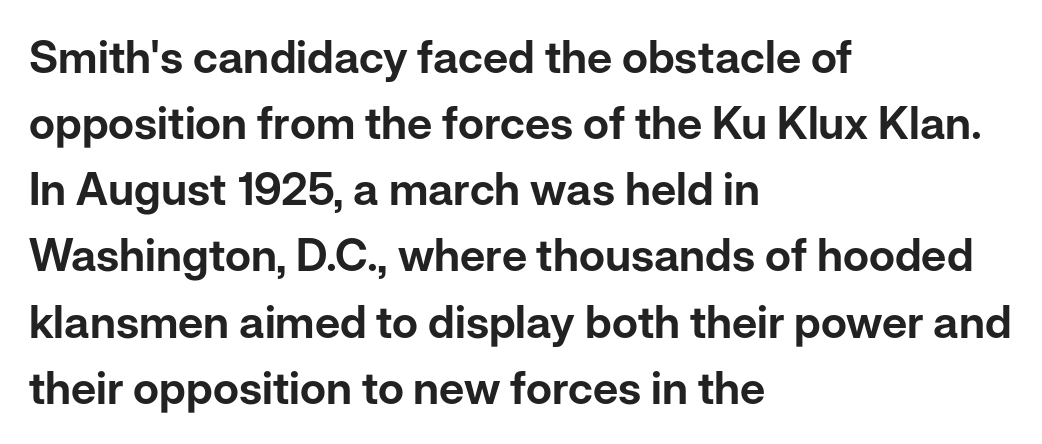
Q: Is the text italic (slanted)? A: No, it is upright.
Q: Is the typeface a serif or a sans-serif typeface? A: Sans-serif.
Q: Is the text underlined? A: No.
Q: How is the paragraph aligned? A: Left-aligned.
Q: Is the spacing between letters normal or unusually wide? A: Normal.
Q: Is the spacing between lines tight, normal or loose? A: Normal.
Q: Width (condensed, normal, or wide)? A: Normal.
Q: Stroke contrast? A: Low.
Q: x-height? A: Medium.
Q: Monospaced? A: No.
